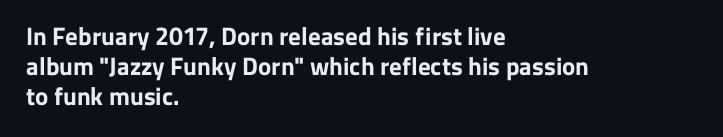
Q: Is the text bold? A: Yes.
Q: Is the text italic (slanted)? A: No, it is upright.
Q: Is the text underlined? A: No.
Q: How is the paragraph aligned? A: Left-aligned.
Q: Is the spacing between letters normal or unusually wide? A: Normal.
